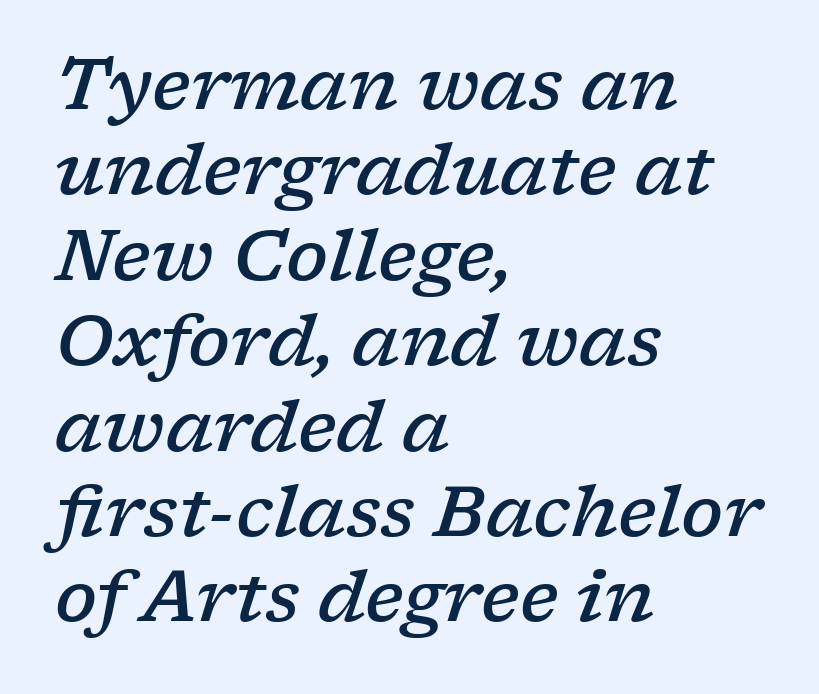
{"serif": "yes", "italic": "yes", "lean": "right", "slant_degrees": 17, "bold": "semi", "weight": "semibold", "width": "wide", "stroke_contrast": "low", "x_height": "medium", "monospaced": "no", "underline": "no", "align": "left", "line_spacing_ratio": 1.22, "letter_spacing": "normal", "letter_spacing_em": 0.0, "glyph_px": 70}
